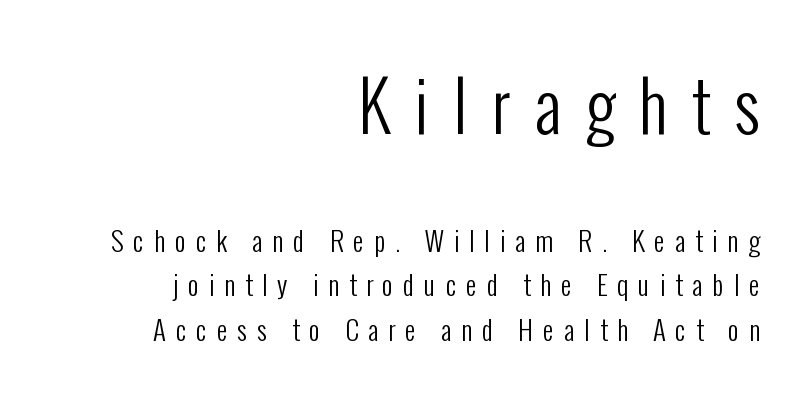
The space beneath each line is pristine and unruled. Italic? Not at all — the glyphs are vertical. Normally led — the rows are evenly, conventionally spaced. This rendering widens character spacing well past its baseline value. Where is the straight margin? On the right. This layout puts the oversized block above and the modest block below.
